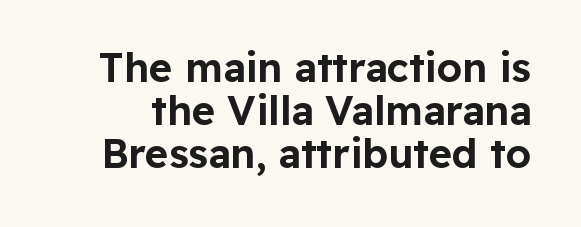
The image shows 40 px sans-serif type, upright; set tight line spacing (1.08x), normal letter spacing, not underlined; low stroke contrast and a medium x-height.
